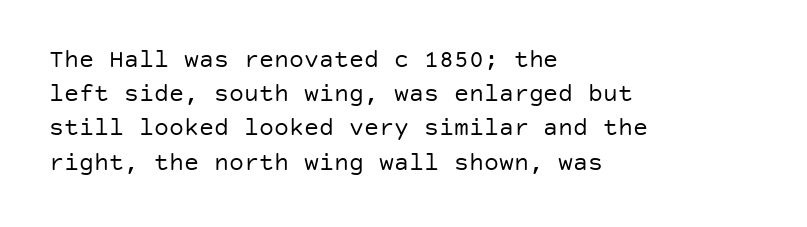
Q: Is the text bold? A: No.
Q: Is the text italic (slanted)? A: No, it is upright.
Q: Is the text underlined? A: No.
Q: How is the paragraph aligned? A: Left-aligned.
Q: Is the spacing between letters normal or unusually wide? A: Normal.
Q: Is the spacing between lines tight, normal or loose? A: Normal.
